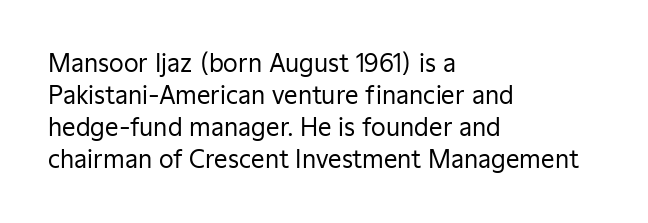
Q: Is the text bold? A: No.
Q: Is the text italic (slanted)? A: No, it is upright.
Q: Is the text underlined? A: No.
Q: How is the paragraph aligned? A: Left-aligned.
Q: Is the spacing between letters normal or unusually wide? A: Normal.
Q: Is the spacing between lines tight, normal or loose? A: Normal.
